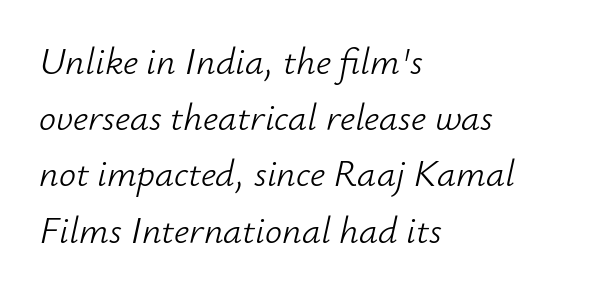
Regular leading. Horizontal alignment here is leftward, the default for most running prose. This rendering leaves character spacing at its baseline value. Italic: yes, the glyphs are oblique. Is this a heavy cut? Hardly; it is regular or lighter.
